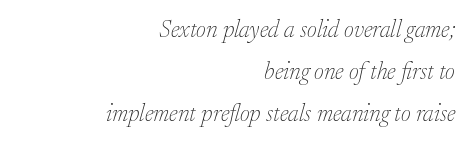
{"italic": "yes", "lean": "right", "slant_degrees": 17, "bold": "no", "underline": "no", "align": "right", "line_spacing_ratio": 1.76, "letter_spacing": "normal", "letter_spacing_em": 0.0, "glyph_px": 24}
